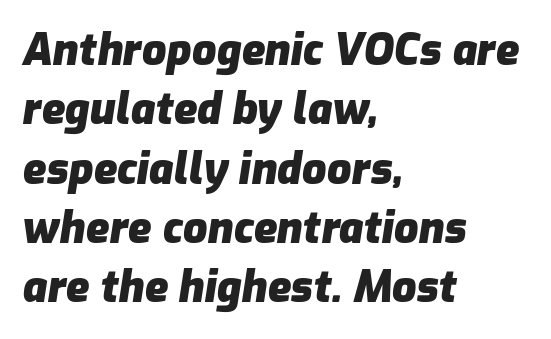
Q: Is the text bold? A: Yes.
Q: Is the text italic (slanted)? A: Yes, it leans right by about 9 degrees.
Q: Is the text underlined? A: No.
Q: How is the paragraph aligned? A: Left-aligned.
Q: Is the spacing between letters normal or unusually wide? A: Normal.
Q: Is the spacing between lines tight, normal or loose? A: Normal.
Q: Width (condensed, normal, or wide)? A: Normal.
Q: Stroke contrast? A: Low.
Q: x-height? A: Medium.
Q: Monospaced? A: No.
